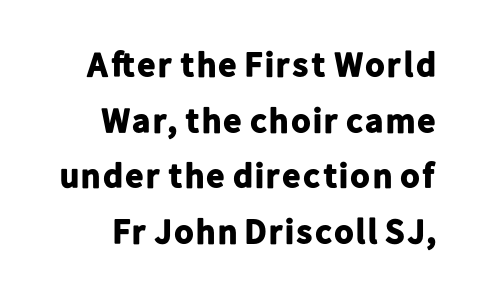
Nobody drew a line under any word here. These lines are rendered in a variable-pitch font. Look at the stroke-to-counter ratio: heavy, a bold. Leading: standard. Ordinary non-slanted type is in use. Letter spacing: default.
